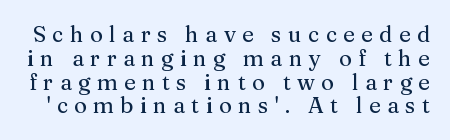
The image shows 22 px text type, upright; set tight line spacing (1.08x), unusually wide letter spacing (+0.29 em), not underlined.
